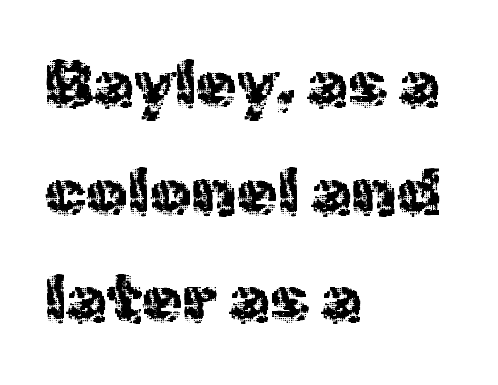
{"serif": "no", "italic": "no", "width": "normal", "x_height": "medium", "monospaced": "no", "underline": "no", "align": "left", "line_spacing": "normal", "line_spacing_ratio": 1.63, "letter_spacing": "normal", "letter_spacing_em": 0.0, "glyph_px": 66}
